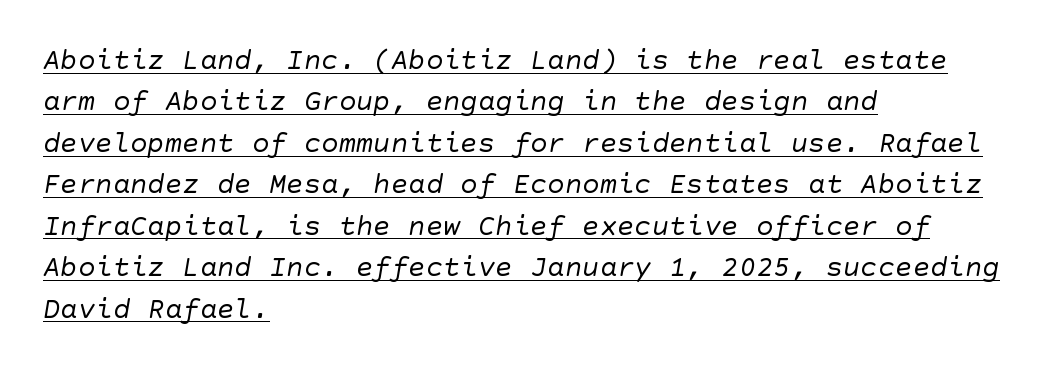
Q: Is the text bold? A: No.
Q: Is the typeface a serif or a sans-serif typeface? A: Sans-serif.
Q: Is the text underlined? A: Yes.
Q: How is the paragraph aligned? A: Left-aligned.
Q: Is the spacing between letters normal or unusually wide? A: Normal.
Q: Is the spacing between lines tight, normal or loose? A: Normal.
Q: Width (condensed, normal, or wide)? A: Normal.
Q: Stroke contrast? A: Low.
Q: x-height? A: Large.
